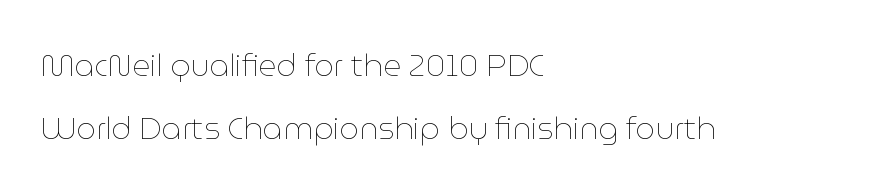
The image shows 31 px thin type, upright; set left-aligned, loose line spacing (2.02x), normal letter spacing, not underlined; low stroke contrast and a medium x-height.
